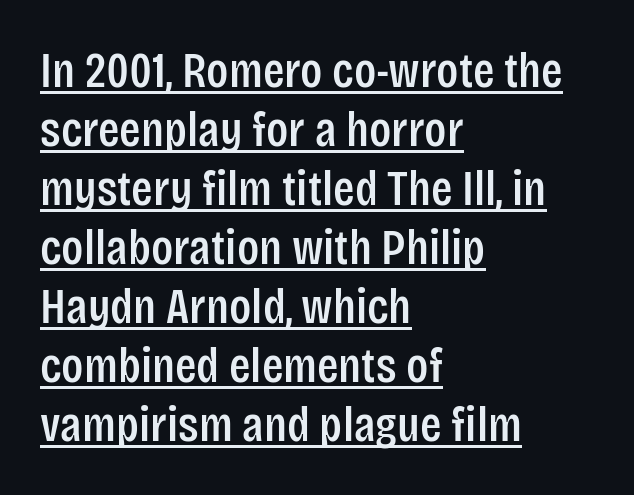
{"serif": "no", "italic": "no", "width": "condensed", "stroke_contrast": "low", "x_height": "large", "monospaced": "no", "underline": "yes", "align": "left", "line_spacing_ratio": 1.18, "letter_spacing": "normal", "letter_spacing_em": 0.0, "glyph_px": 50}
